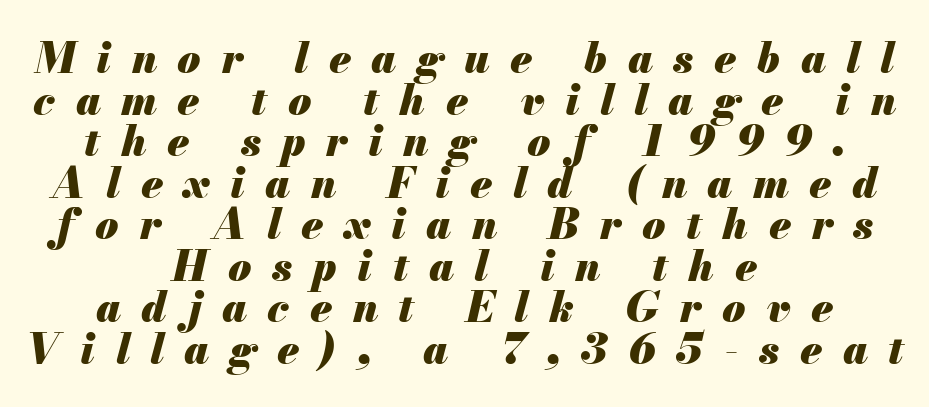
The image shows 42 px heavy type, italic (leaning right); set centered, tight line spacing (0.99x), unusually wide letter spacing (+0.49 em), not underlined; medium stroke contrast and a small x-height.
